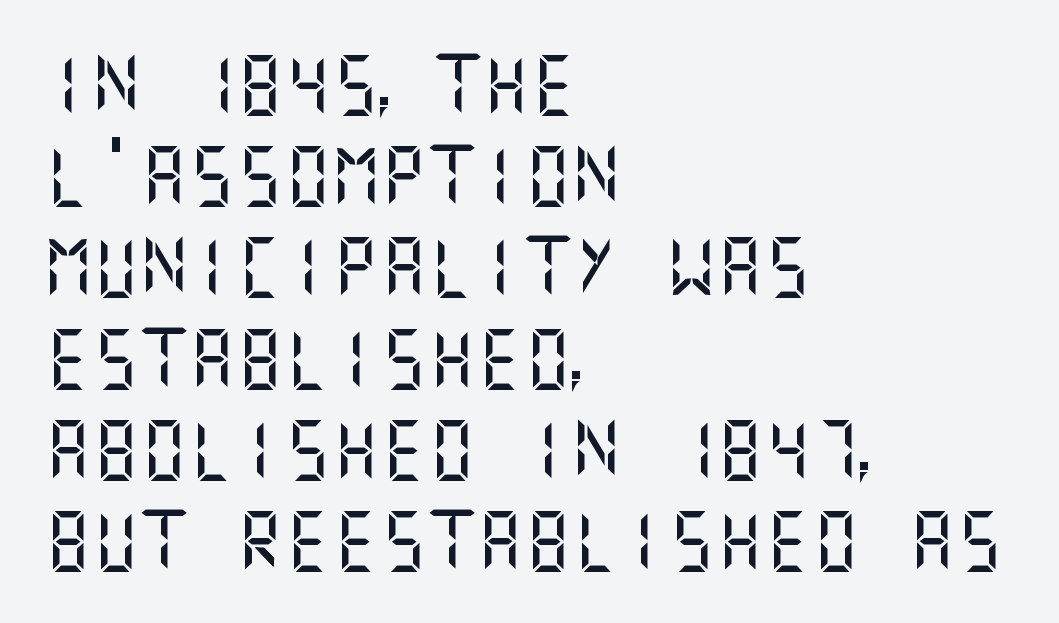
The image shows 60 px sans-serif type, upright; set left-aligned, normal line spacing (1.52x), normal letter spacing, not underlined; medium stroke contrast and a large x-height.
